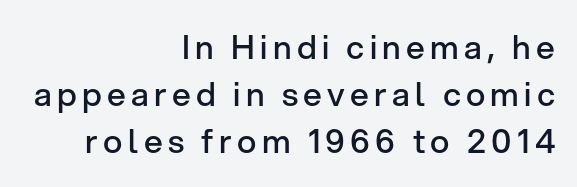
{"serif": "no", "italic": "no", "bold": "semi", "weight": "semibold", "width": "normal", "stroke_contrast": "low", "x_height": "medium", "monospaced": "no", "underline": "no", "align": "right", "line_spacing": "normal", "line_spacing_ratio": 1.43, "glyph_px": 33}
